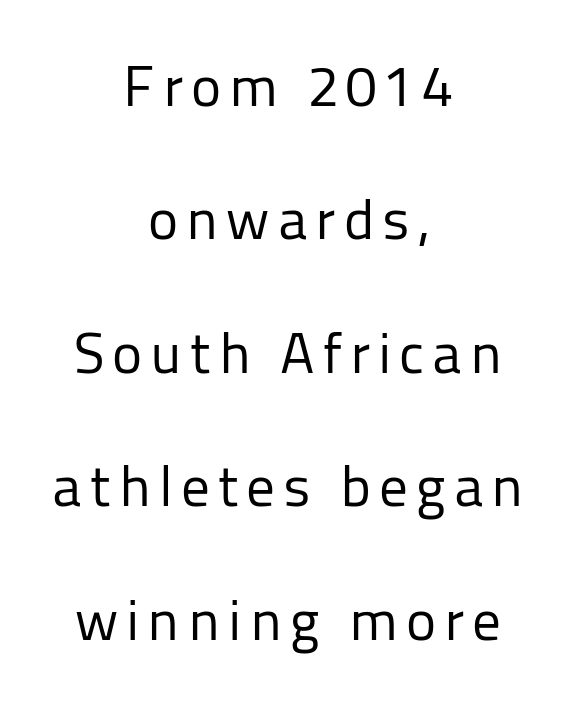
The image shows 57 px regular-weight sans-serif type, upright; set centered, loose line spacing (2.34x), not underlined; low stroke contrast and a medium x-height.
